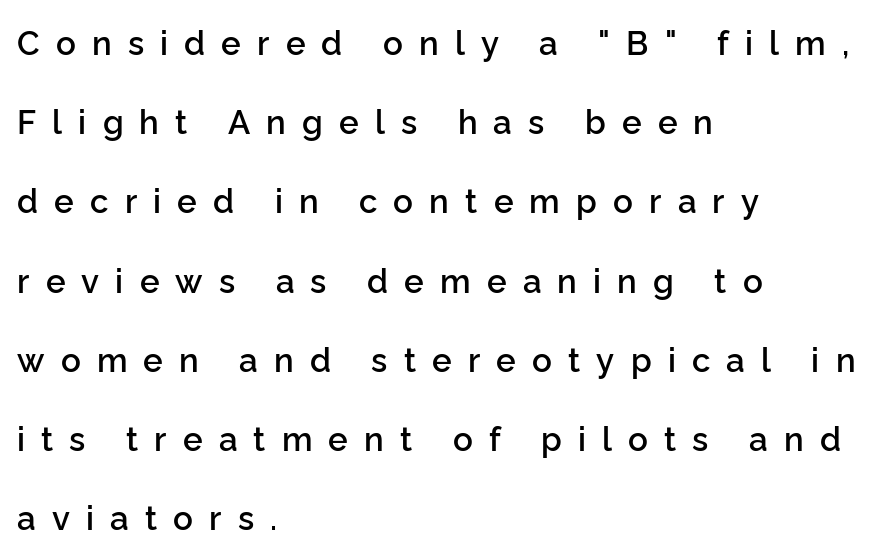
{"serif": "no", "italic": "no", "bold": "semi", "weight": "semibold", "width": "normal", "stroke_contrast": "low", "x_height": "medium", "monospaced": "no", "underline": "no", "align": "left", "line_spacing": "loose", "line_spacing_ratio": 2.4, "letter_spacing": "wide", "letter_spacing_em": 0.49, "glyph_px": 33}
